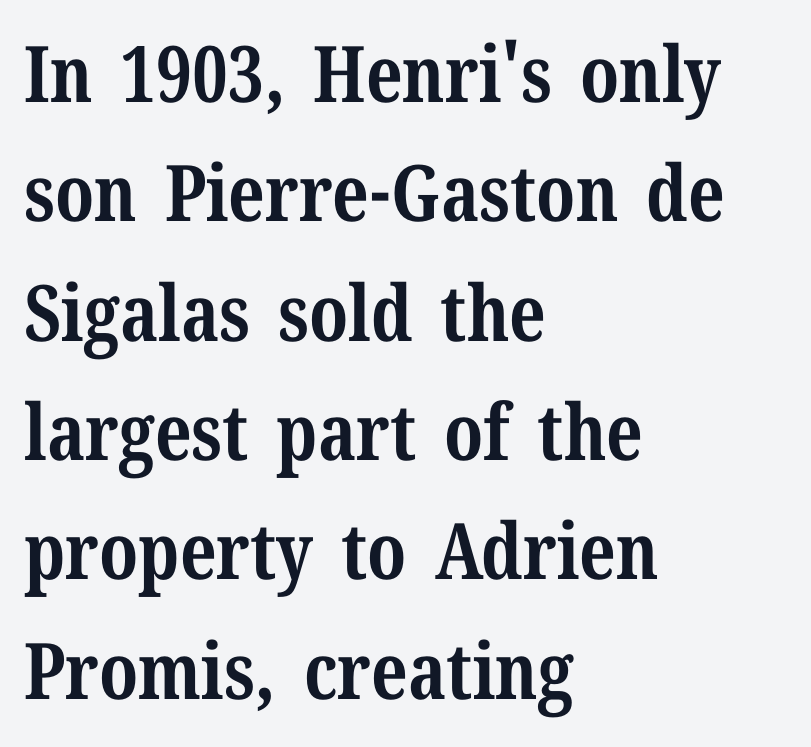
Q: Is the text bold? A: Yes.
Q: Is the text italic (slanted)? A: No, it is upright.
Q: Is the typeface a serif or a sans-serif typeface? A: Serif.
Q: Is the text underlined? A: No.
Q: How is the paragraph aligned? A: Left-aligned.
Q: Is the spacing between letters normal or unusually wide? A: Normal.
Q: Is the spacing between lines tight, normal or loose? A: Normal.
Q: Width (condensed, normal, or wide)? A: Normal.
Q: Stroke contrast? A: Medium.
Q: x-height? A: Medium.
Q: Monospaced? A: No.
